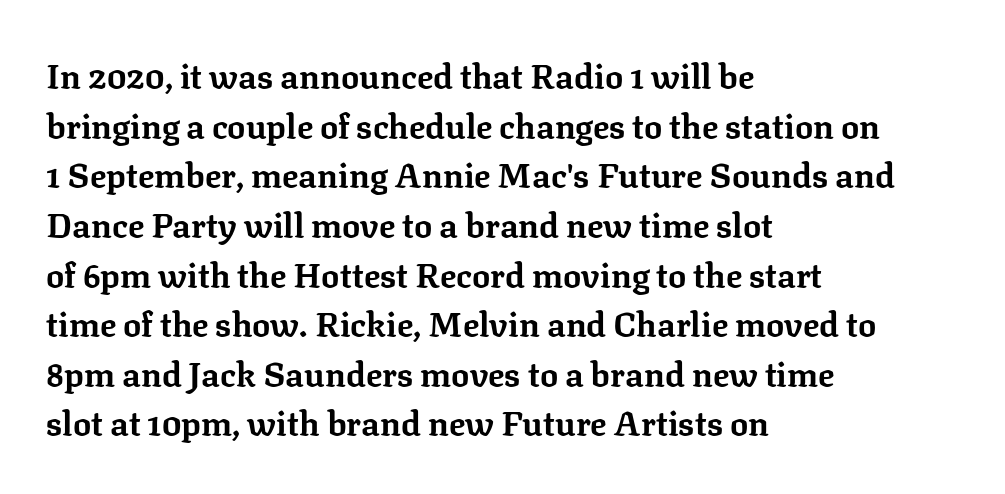
There is no visible air inserted between adjacent glyphs. The strip under each line holds only bare page. The rendering uses natural spacing where letterforms have individual widths. The letters stand straight up with perfectly vertical stems.
